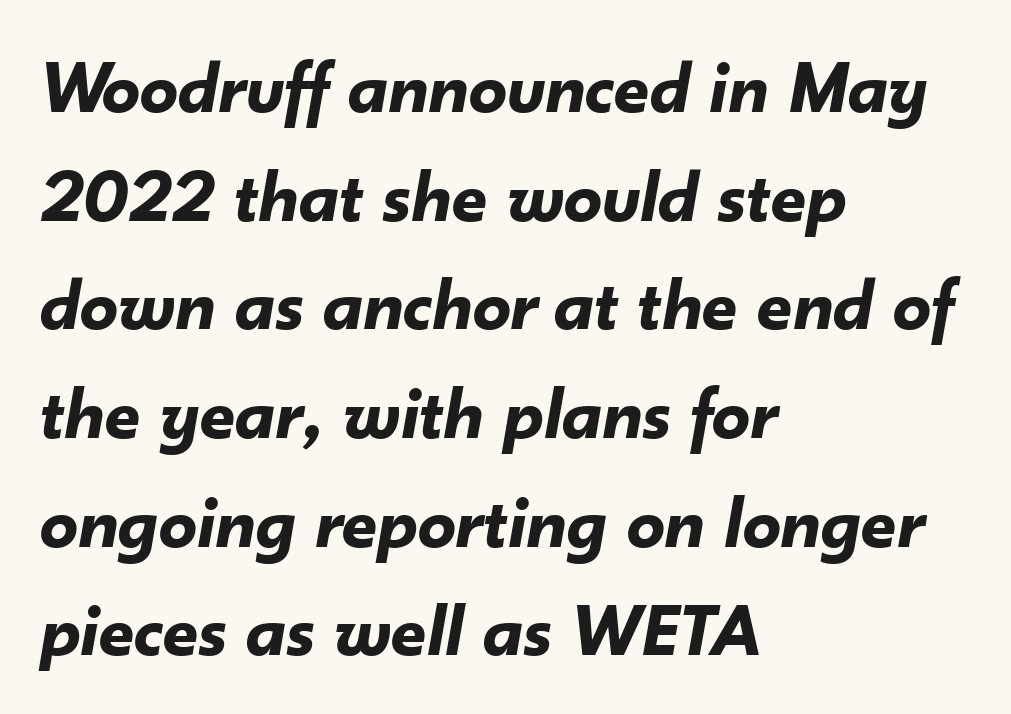
Q: Is the text bold? A: Yes.
Q: Is the text italic (slanted)? A: Yes, it leans right by about 10 degrees.
Q: Is the text underlined? A: No.
Q: How is the paragraph aligned? A: Left-aligned.
Q: Is the spacing between letters normal or unusually wide? A: Normal.
Q: Is the spacing between lines tight, normal or loose? A: Normal.
Q: Width (condensed, normal, or wide)? A: Normal.
Q: Stroke contrast? A: Low.
Q: x-height? A: Small.
Q: Monospaced? A: No.
